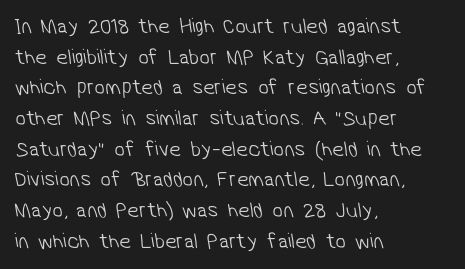
The image shows 21 px text type; set left-aligned, normal line spacing (1.46x), normal letter spacing, not underlined.
